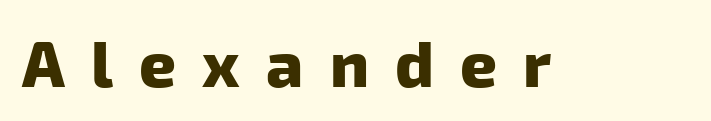
The image shows 64 px heavy sans-serif type; set unusually wide letter spacing (+0.41 em), not underlined; low stroke contrast and a medium x-height.
